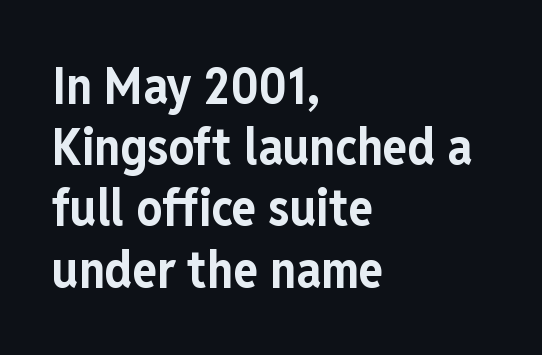
Style check: upright. Nothing sits at the stroke ends, so this counts as sans-serif. Spacing verdict: proportional, widths tailored to each character. Descenders are the only things crossing below the line. One-word summary of the alignment: left. Plenty of ink on the page — the face is bold.
